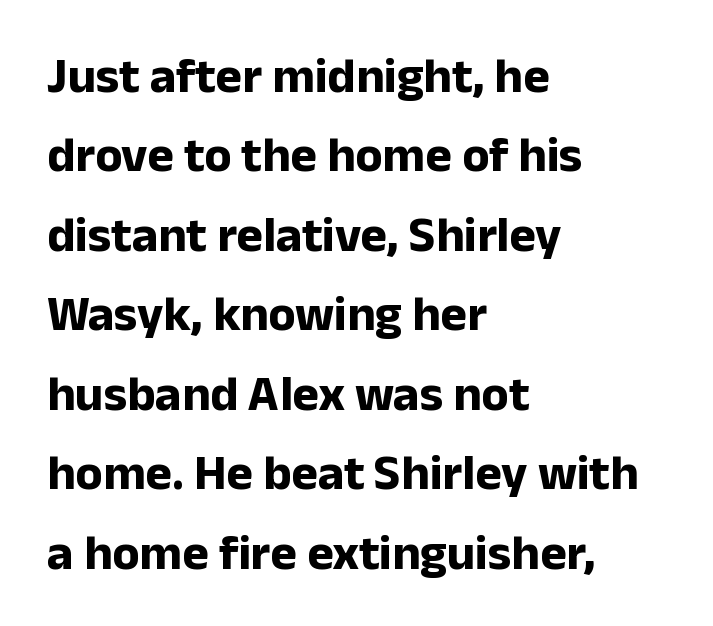
The image shows 50 px bold sans-serif type, upright; set left-aligned, normal line spacing (1.59x), normal letter spacing, not underlined; low stroke contrast and a medium x-height.
